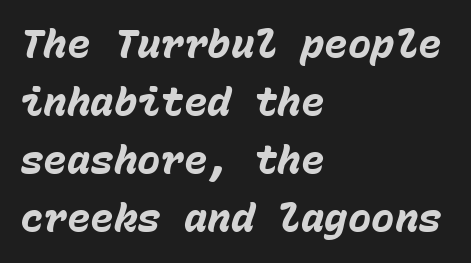
{"italic": "yes", "lean": "right", "slant_degrees": 15, "bold": "yes", "weight": "heavy", "width": "normal", "stroke_contrast": "low", "x_height": "medium", "monospaced": "yes", "underline": "no", "align": "left", "line_spacing": "normal", "line_spacing_ratio": 1.49, "letter_spacing": "normal", "letter_spacing_em": 0.0, "glyph_px": 39}
